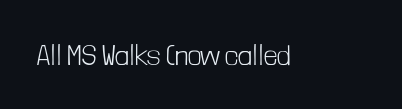
Q: Is the text bold? A: No.
Q: Is the text italic (slanted)? A: No, it is upright.
Q: Is the typeface a serif or a sans-serif typeface? A: Sans-serif.
Q: Is the text underlined? A: No.
Q: Is the spacing between letters normal or unusually wide? A: Normal.
Q: Width (condensed, normal, or wide)? A: Condensed.
Q: Stroke contrast? A: Low.
Q: x-height? A: Medium.
Q: Monospaced? A: No.
